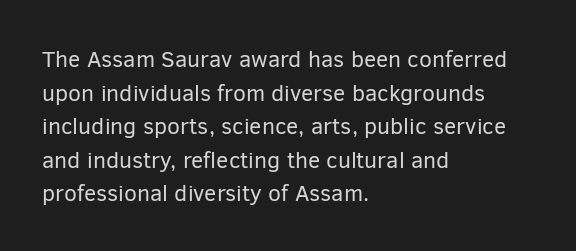
{"italic": "no", "bold": "no", "underline": "no", "align": "left", "line_spacing": "normal", "line_spacing_ratio": 1.46, "letter_spacing": "normal", "letter_spacing_em": 0.0, "glyph_px": 23}
